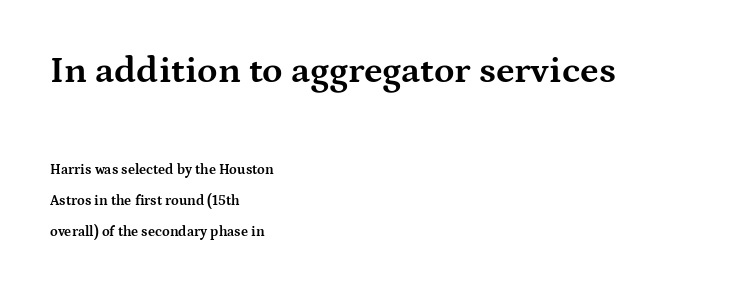
Note the varied advance widths — an 'i' is clearly narrower than an 'm'. The font family rendered here belongs to the serif group. A classic flush-left, rag-right setting is used for this passage. Heft: maximum for text — a bold.
